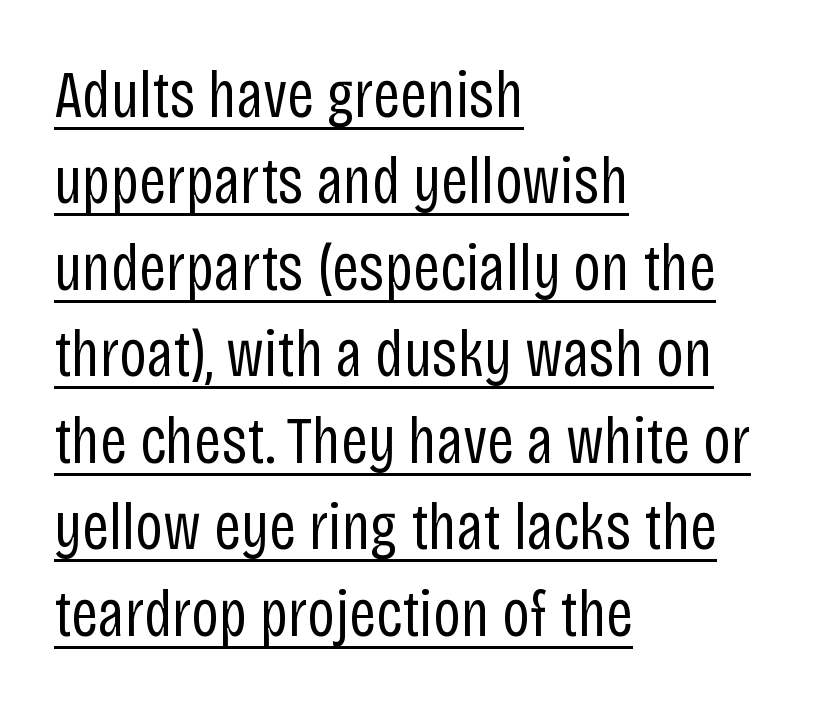
Q: Is the text bold? A: No.
Q: Is the text italic (slanted)? A: No, it is upright.
Q: Is the typeface a serif or a sans-serif typeface? A: Sans-serif.
Q: Is the text underlined? A: Yes.
Q: How is the paragraph aligned? A: Left-aligned.
Q: Is the spacing between letters normal or unusually wide? A: Normal.
Q: Is the spacing between lines tight, normal or loose? A: Normal.
Q: Width (condensed, normal, or wide)? A: Condensed.
Q: Stroke contrast? A: Low.
Q: x-height? A: Large.
Q: Monospaced? A: No.
